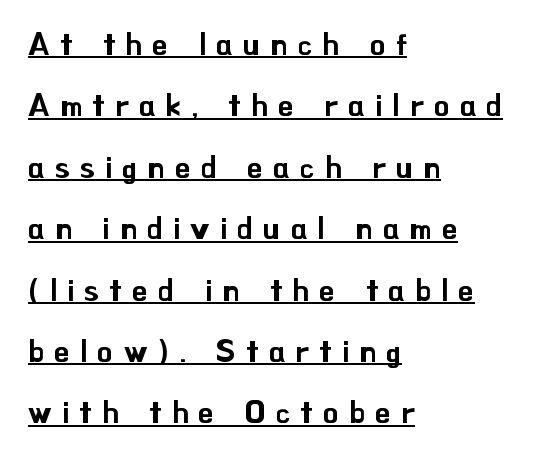
Q: Is the text italic (slanted)? A: No, it is upright.
Q: Is the typeface a serif or a sans-serif typeface? A: Sans-serif.
Q: Is the text underlined? A: Yes.
Q: How is the paragraph aligned? A: Left-aligned.
Q: Is the spacing between letters normal or unusually wide? A: Unusually wide.
Q: Is the spacing between lines tight, normal or loose? A: Loose.
Q: Width (condensed, normal, or wide)? A: Normal.
Q: Stroke contrast? A: Low.
Q: x-height? A: Small.
Q: Monospaced? A: No.
